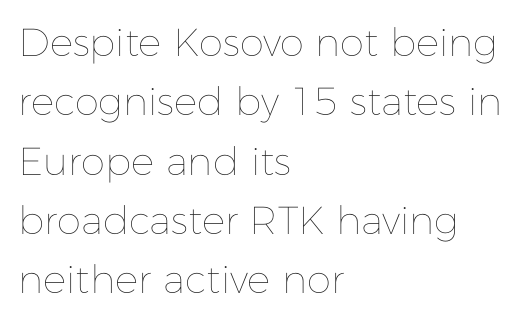
{"italic": "no", "bold": "no", "weight": "thin", "width": "normal", "stroke_contrast": "low", "x_height": "medium", "monospaced": "no", "underline": "no", "align": "left", "line_spacing": "normal", "line_spacing_ratio": 1.52, "letter_spacing": "normal", "letter_spacing_em": 0.0, "glyph_px": 39}
